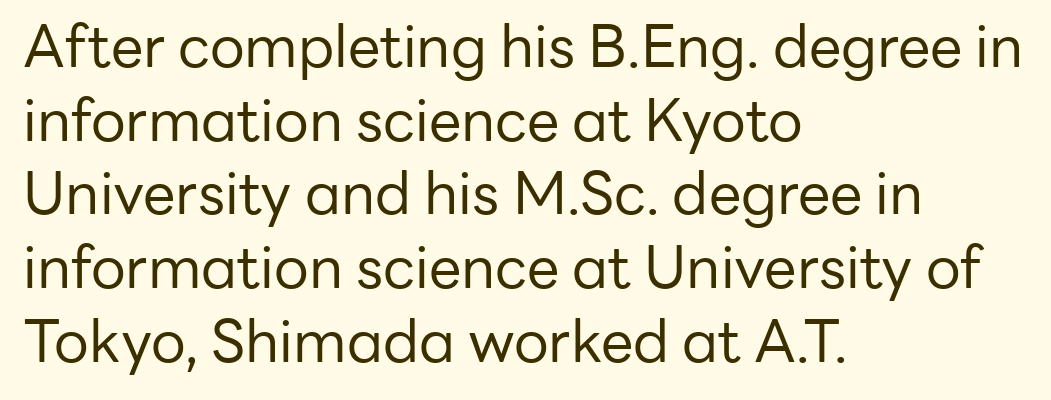
{"serif": "no", "italic": "no", "bold": "no", "weight": "regular", "width": "normal", "stroke_contrast": "low", "x_height": "medium", "monospaced": "no", "underline": "no", "align": "left", "line_spacing": "normal", "line_spacing_ratio": 1.27, "letter_spacing": "normal", "letter_spacing_em": 0.0, "glyph_px": 58}
